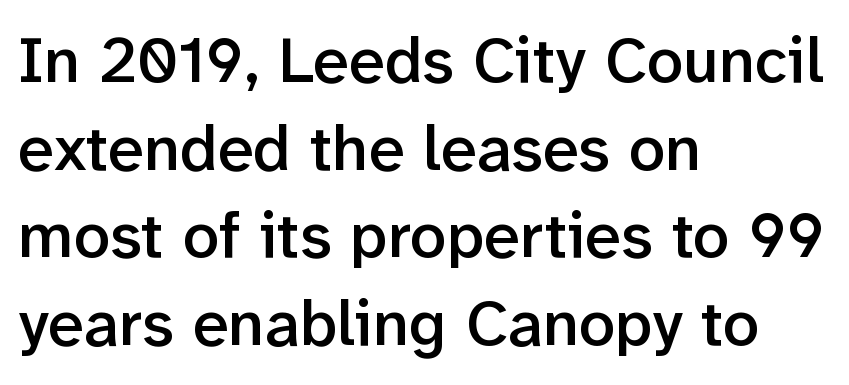
The line texture is even and compact thanks to regular tracking. The space directly below the letters is spotless. How heavy is the stroke? Medium-heavy — a semibold, shy of bold. The rendering anchors every line to the left-hand side. Posture: straight, roman, zero tilt. The characters display no serif detailing; their extremities are plain.
